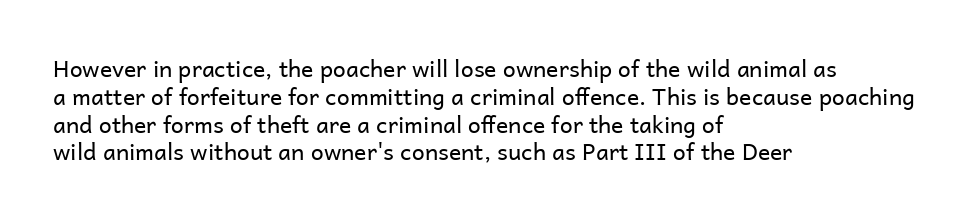
The image shows 23 px text type, upright; set left-aligned, line spacing 1.21x, normal letter spacing, not underlined.
